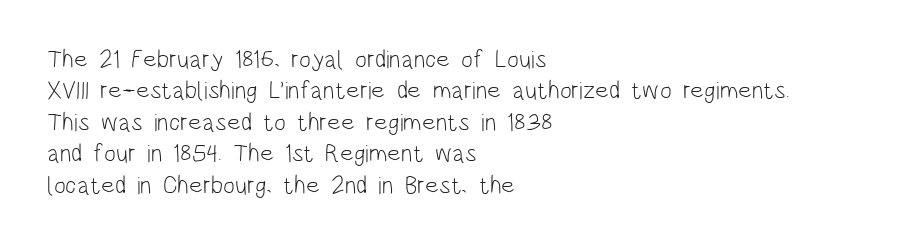
{"italic": "no", "bold": "no", "underline": "no", "align": "left", "line_spacing": "normal", "line_spacing_ratio": 1.26, "letter_spacing": "normal", "letter_spacing_em": 0.0, "glyph_px": 25}
